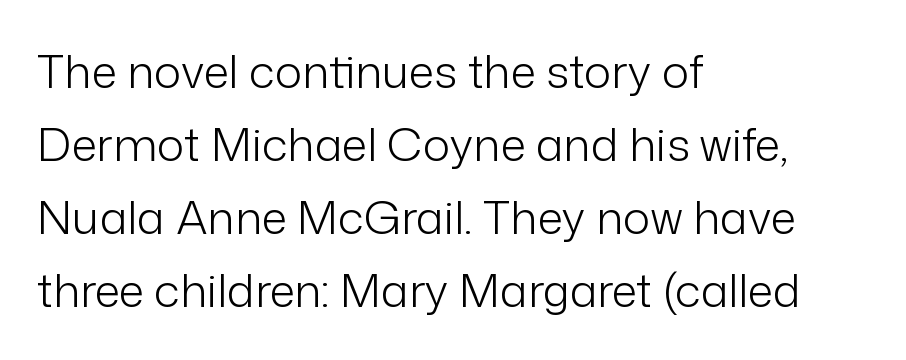
The image shows 46 px light sans-serif type, upright; set left-aligned, normal line spacing (1.59x), normal letter spacing, not underlined; low stroke contrast and a medium x-height.
